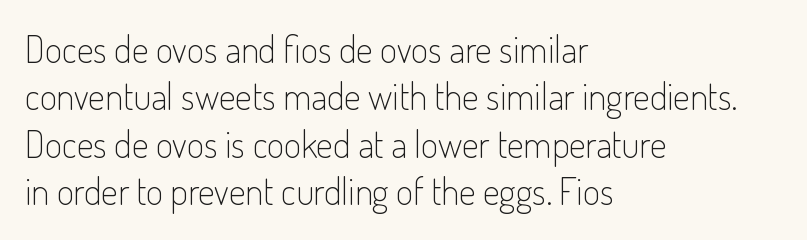
Q: Is the text bold? A: No.
Q: Is the text italic (slanted)? A: No, it is upright.
Q: Is the typeface a serif or a sans-serif typeface? A: Sans-serif.
Q: Is the text underlined? A: No.
Q: How is the paragraph aligned? A: Left-aligned.
Q: Is the spacing between letters normal or unusually wide? A: Normal.
Q: Is the spacing between lines tight, normal or loose? A: Normal.
Q: Width (condensed, normal, or wide)? A: Condensed.
Q: Stroke contrast? A: Low.
Q: x-height? A: Small.
Q: Monospaced? A: No.
